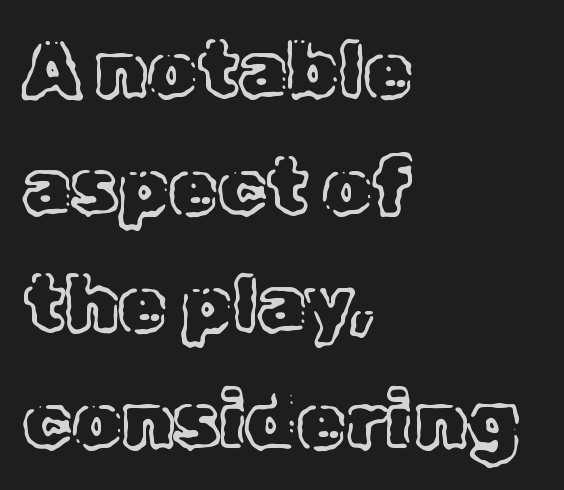
Q: Is the text italic (slanted)? A: No, it is upright.
Q: Is the text underlined? A: No.
Q: How is the paragraph aligned? A: Left-aligned.
Q: Is the spacing between letters normal or unusually wide? A: Normal.
Q: Is the spacing between lines tight, normal or loose? A: Normal.
Q: Width (condensed, normal, or wide)? A: Normal.
Q: x-height? A: Medium.
Q: Monospaced? A: No.
